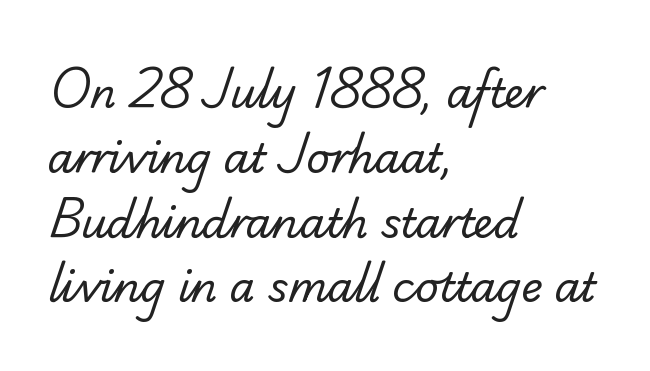
{"serif": "yes", "bold": "no", "weight": "regular", "width": "normal", "stroke_contrast": "low", "x_height": "small", "monospaced": "no", "underline": "no", "align": "left", "line_spacing": "normal", "line_spacing_ratio": 1.58, "letter_spacing": "normal", "letter_spacing_em": 0.0, "glyph_px": 41}
